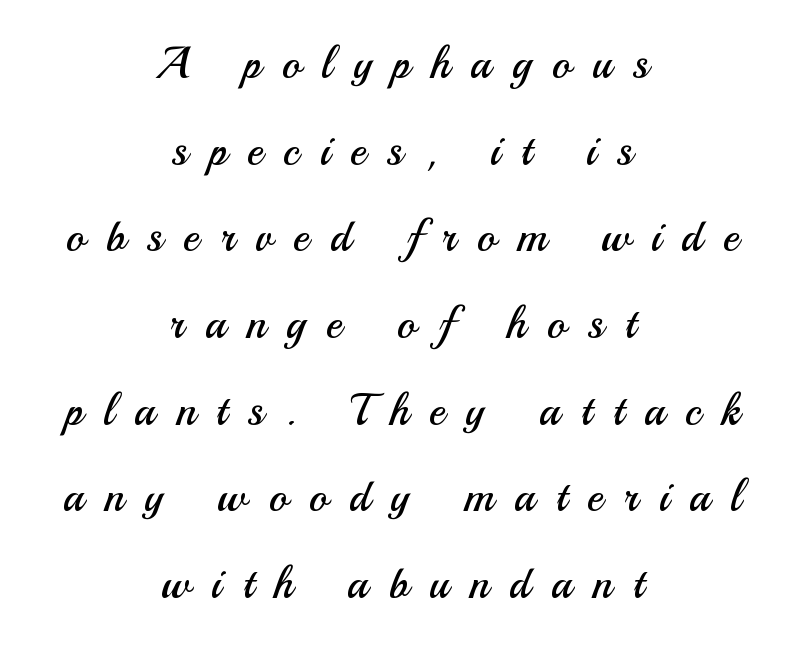
{"serif": "no", "bold": "no", "weight": "regular", "width": "normal", "stroke_contrast": "medium", "x_height": "small", "monospaced": "no", "underline": "no", "align": "center", "line_spacing": "loose", "line_spacing_ratio": 1.97, "letter_spacing": "wide", "letter_spacing_em": 0.47, "glyph_px": 44}
